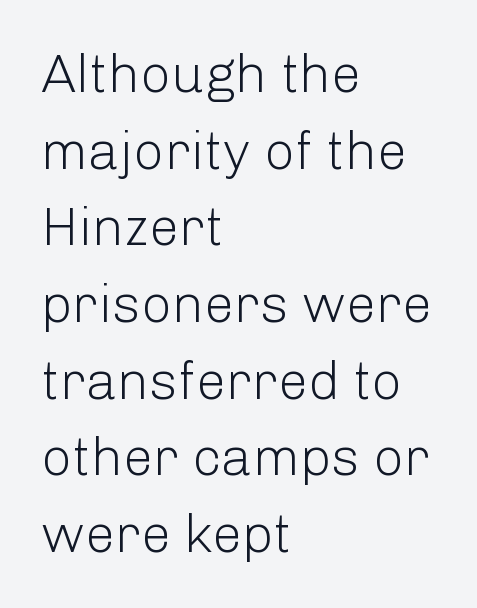
This sample keeps an unexceptional amount of space between lines. One-word summary of the alignment: left. Default kerning and tracking; the words read as compact shapes. Notice how the stems are strictly vertical — no italics here. Each letter's strokes conclude bluntly, with no projecting serifs.
